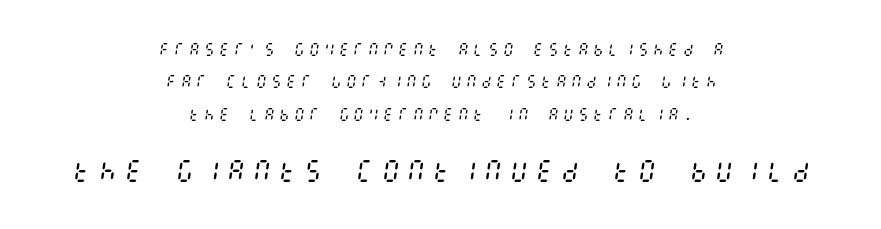
The image shows 24 px text type, italic (leaning right); set centered, loose line spacing (2.32x), unusually wide letter spacing (+0.27 em), not underlined; the second (bottom) block is 1.71x larger.
